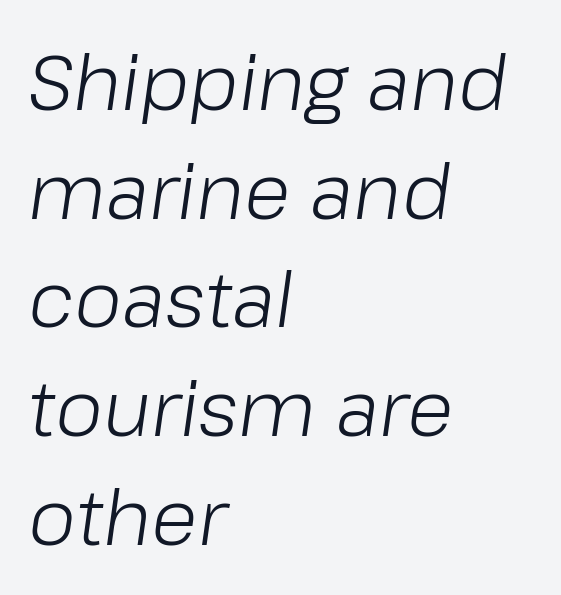
{"italic": "yes", "lean": "right", "slant_degrees": 8, "bold": "no", "weight": "light", "width": "normal", "stroke_contrast": "low", "x_height": "medium", "monospaced": "no", "underline": "no", "align": "left", "line_spacing": "normal", "line_spacing_ratio": 1.43, "letter_spacing": "normal", "letter_spacing_em": 0.0, "glyph_px": 76}
